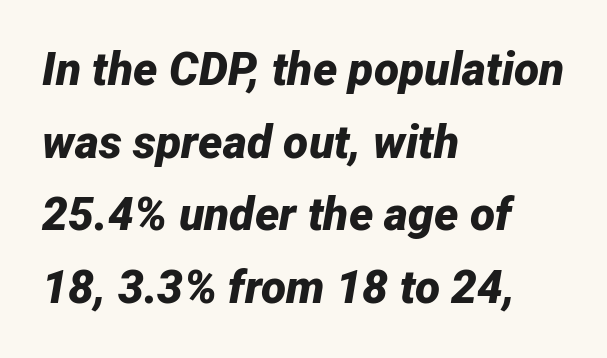
Is this a fixed-width face? No — the glyphs have proportional, varying widths. An italicized treatment has been applied to the whole sample. Summary of vertical rhythm: regular, with standard interline spacing. Summary of weight: heavy, a full bold. A typesetter would call this zero additional tracking.
